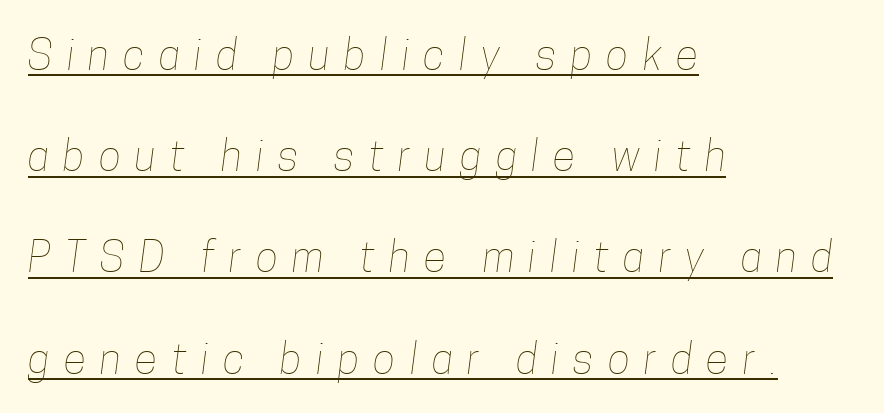
{"bold": "no", "weight": "thin", "width": "condensed", "stroke_contrast": "low", "x_height": "medium", "monospaced": "no", "underline": "yes", "align": "left", "line_spacing": "loose", "line_spacing_ratio": 2.41, "letter_spacing": "wide", "letter_spacing_em": 0.34, "glyph_px": 42}
